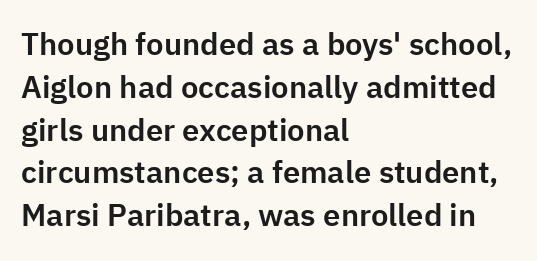
The image shows 31 px sans-serif type, upright; set left-aligned, normal line spacing (1.38x), normal letter spacing, not underlined; low stroke contrast and a medium x-height.
